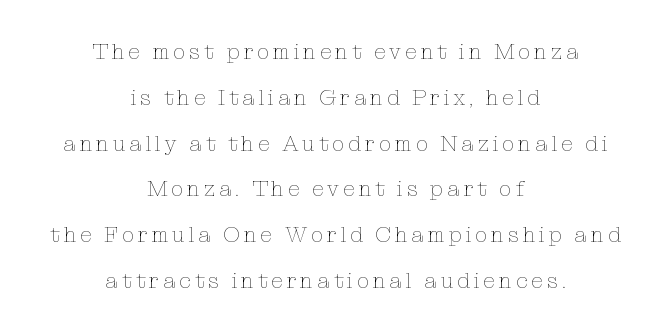
{"italic": "no", "bold": "no", "underline": "no", "align": "center", "line_spacing": "loose", "line_spacing_ratio": 2.08, "glyph_px": 22}
